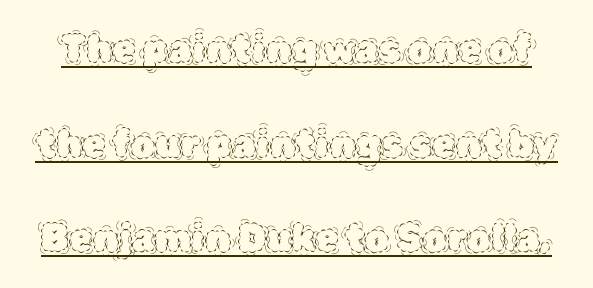
The image shows 38 px thin type, upright; set loose line spacing (2.49x), normal letter spacing, underlined; a large x-height.
